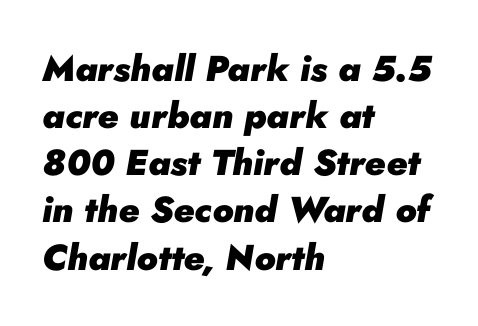
{"italic": "yes", "lean": "right", "slant_degrees": 10, "bold": "yes", "weight": "heavy", "width": "normal", "stroke_contrast": "low", "x_height": "small", "monospaced": "no", "underline": "no", "align": "left", "line_spacing": "normal", "line_spacing_ratio": 1.31, "letter_spacing": "normal", "letter_spacing_em": 0.0, "glyph_px": 36}
